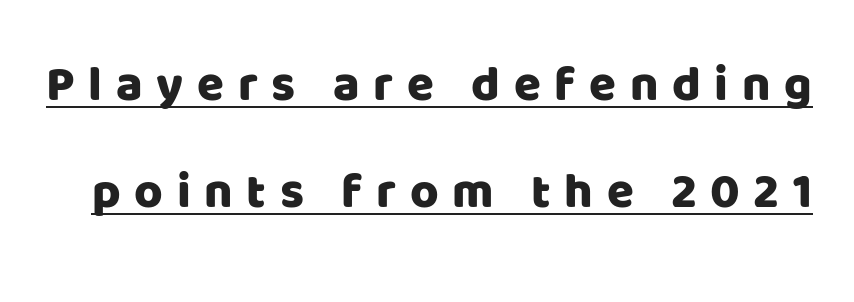
Q: Is the text italic (slanted)? A: No, it is upright.
Q: Is the typeface a serif or a sans-serif typeface? A: Sans-serif.
Q: Is the text underlined? A: Yes.
Q: Is the spacing between letters normal or unusually wide? A: Unusually wide.
Q: Is the spacing between lines tight, normal or loose? A: Loose.
Q: Width (condensed, normal, or wide)? A: Normal.
Q: Stroke contrast? A: Low.
Q: x-height? A: Large.
Q: Monospaced? A: No.
